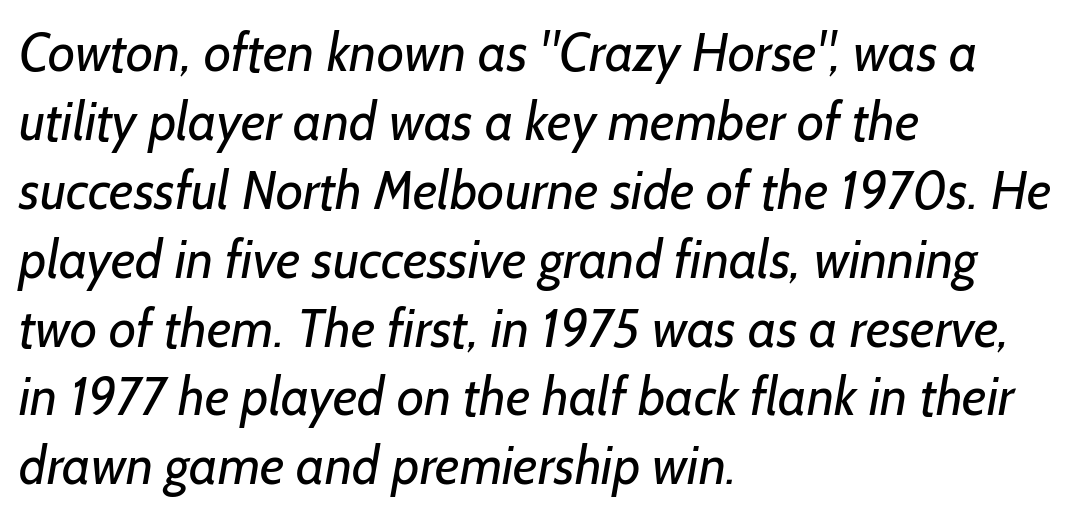
If you drew a ruler down the left edge, every line would touch it. The strokes are not fattened; the text isn't bold. What kind of face is this? One without serifs — a sans. Here the glyphs are tracked normally, forming tight word shapes.
